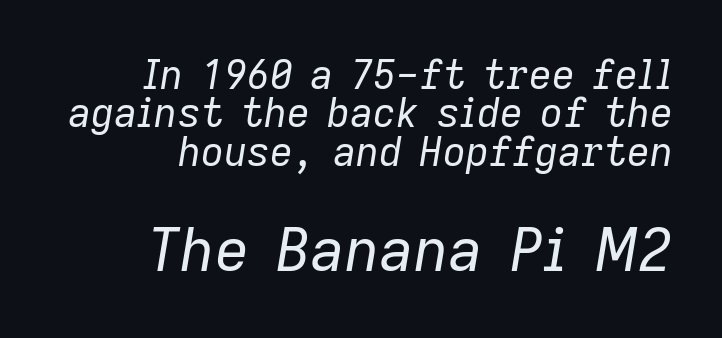
Q: Is the text bold? A: No.
Q: Is the text italic (slanted)? A: Yes, it leans right by about 9 degrees.
Q: Is the text underlined? A: No.
Q: How is the paragraph aligned? A: Right-aligned.
Q: Is the spacing between letters normal or unusually wide? A: Normal.
Q: Is the spacing between lines tight, normal or loose? A: Tight.
Q: Which block of text is set in a larger size, the first (top) or the second (bottom)? A: The second (bottom) one.
Q: Width (condensed, normal, or wide)? A: Normal.
Q: Stroke contrast? A: Low.
Q: x-height? A: Medium.
Q: Monospaced? A: No.
